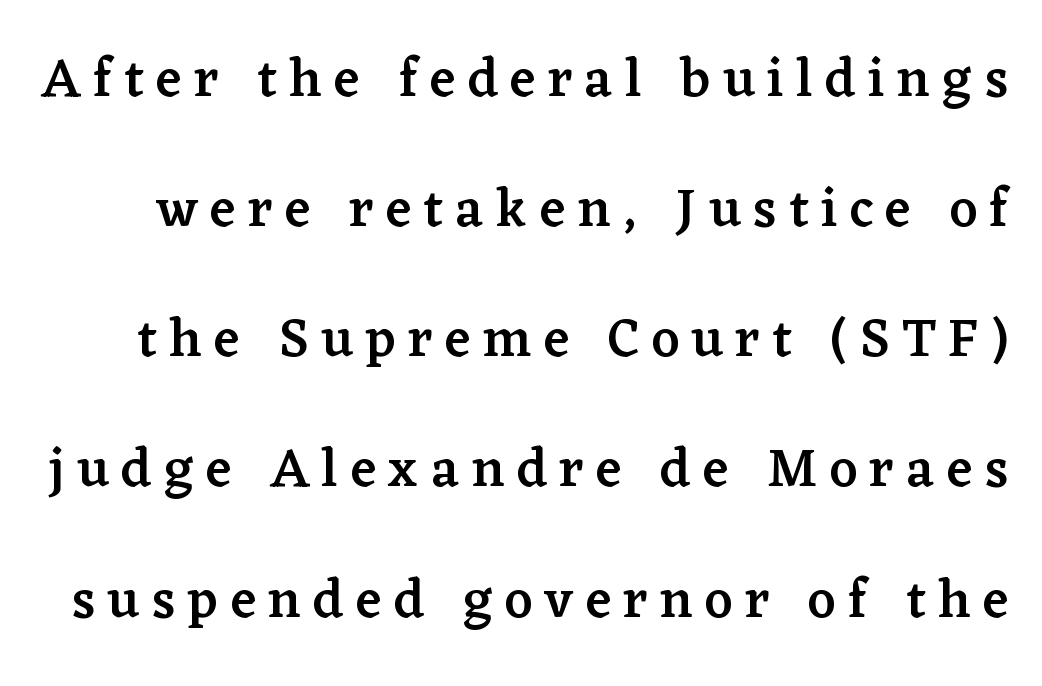
Q: Is the text bold? A: Semi-bold.
Q: Is the text italic (slanted)? A: No, it is upright.
Q: Is the typeface a serif or a sans-serif typeface? A: Serif.
Q: Is the text underlined? A: No.
Q: Is the spacing between letters normal or unusually wide? A: Unusually wide.
Q: Is the spacing between lines tight, normal or loose? A: Loose.
Q: Width (condensed, normal, or wide)? A: Normal.
Q: Stroke contrast? A: Low.
Q: x-height? A: Medium.
Q: Monospaced? A: No.
